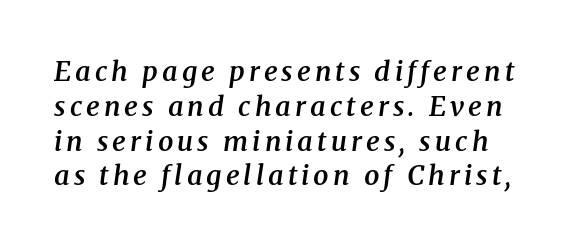
The image shows 27 px text type, italic (leaning right); set normal line spacing (1.29x), not underlined.
